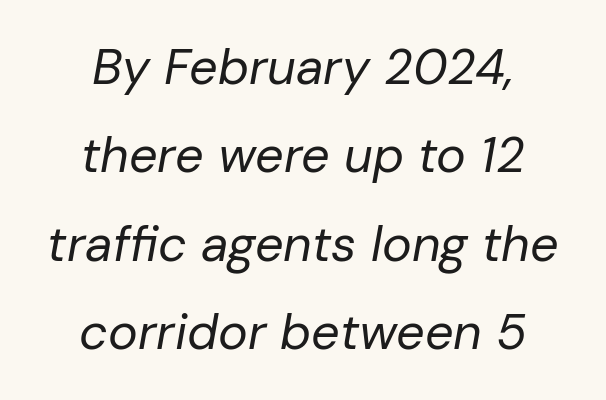
Q: Is the text bold? A: No.
Q: Is the text italic (slanted)? A: Yes, it leans right by about 10 degrees.
Q: Is the text underlined? A: No.
Q: How is the paragraph aligned? A: Centered.
Q: Is the spacing between letters normal or unusually wide? A: Normal.
Q: Width (condensed, normal, or wide)? A: Normal.
Q: Stroke contrast? A: Low.
Q: x-height? A: Medium.
Q: Monospaced? A: No.
